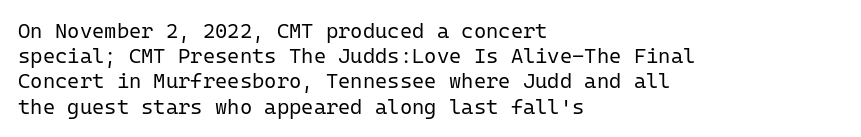
Q: Is the text bold? A: No.
Q: Is the text italic (slanted)? A: No, it is upright.
Q: Is the text underlined? A: No.
Q: How is the paragraph aligned? A: Left-aligned.
Q: Is the spacing between letters normal or unusually wide? A: Normal.
